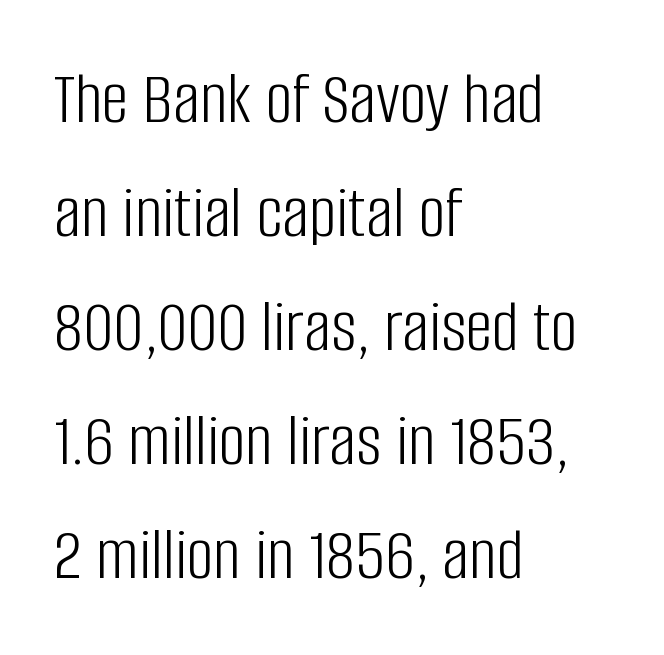
Q: Is the text bold? A: No.
Q: Is the text italic (slanted)? A: No, it is upright.
Q: Is the typeface a serif or a sans-serif typeface? A: Sans-serif.
Q: Is the text underlined? A: No.
Q: How is the paragraph aligned? A: Left-aligned.
Q: Is the spacing between letters normal or unusually wide? A: Normal.
Q: Is the spacing between lines tight, normal or loose? A: Normal.
Q: Width (condensed, normal, or wide)? A: Condensed.
Q: Stroke contrast? A: Low.
Q: x-height? A: Large.
Q: Monospaced? A: No.
